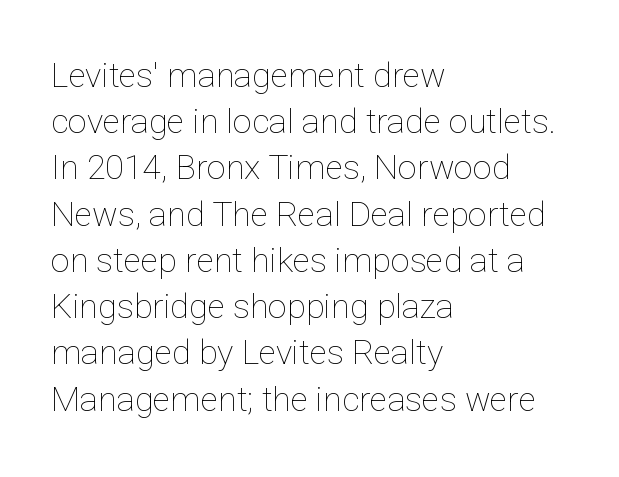
The image shows 34 px thin type, upright; set left-aligned, normal line spacing (1.36x), normal letter spacing, not underlined; low stroke contrast and a medium x-height.
